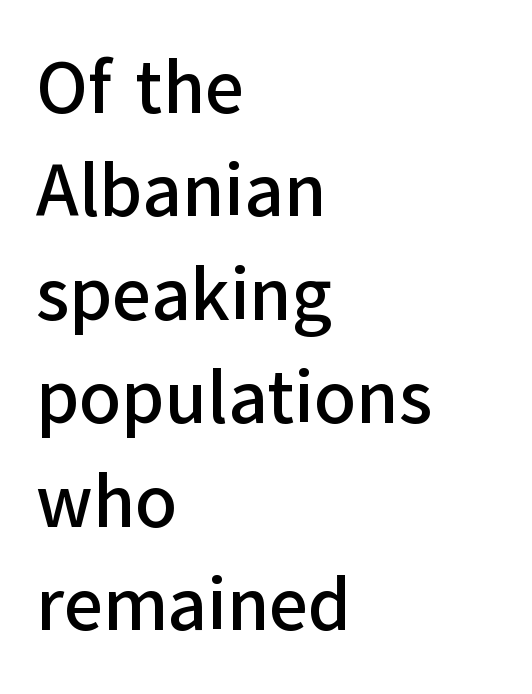
Q: Is the text italic (slanted)? A: No, it is upright.
Q: Is the typeface a serif or a sans-serif typeface? A: Sans-serif.
Q: Is the text underlined? A: No.
Q: How is the paragraph aligned? A: Left-aligned.
Q: Is the spacing between letters normal or unusually wide? A: Normal.
Q: Is the spacing between lines tight, normal or loose? A: Normal.
Q: Width (condensed, normal, or wide)? A: Normal.
Q: Stroke contrast? A: Low.
Q: x-height? A: Medium.
Q: Monospaced? A: No.
